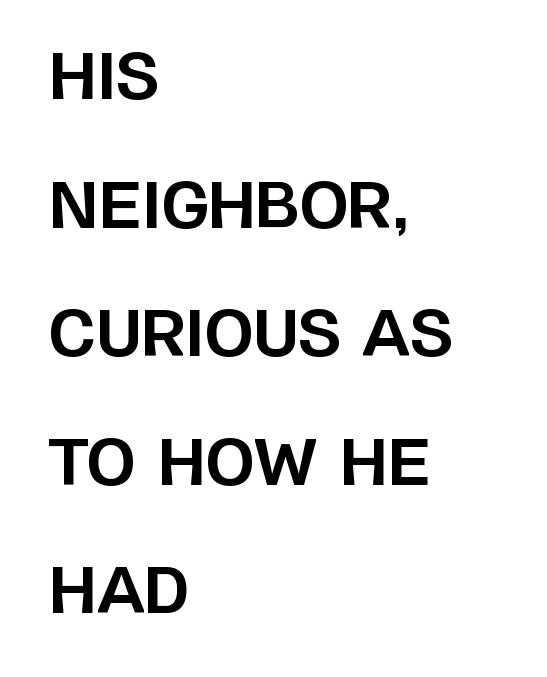
Q: Is the text bold? A: Yes.
Q: Is the text italic (slanted)? A: No, it is upright.
Q: Is the typeface a serif or a sans-serif typeface? A: Sans-serif.
Q: Is the text underlined? A: No.
Q: How is the paragraph aligned? A: Left-aligned.
Q: Is the spacing between letters normal or unusually wide? A: Normal.
Q: Is the spacing between lines tight, normal or loose? A: Loose.
Q: Width (condensed, normal, or wide)? A: Normal.
Q: Stroke contrast? A: Low.
Q: x-height? A: Large.
Q: Monospaced? A: No.
